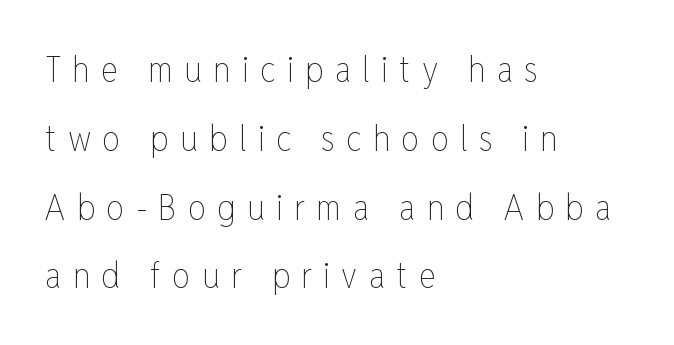
Q: Is the text bold? A: No.
Q: Is the text italic (slanted)? A: No, it is upright.
Q: Is the text underlined? A: No.
Q: How is the paragraph aligned? A: Left-aligned.
Q: Is the spacing between letters normal or unusually wide? A: Unusually wide.
Q: Is the spacing between lines tight, normal or loose? A: Loose.
Q: Width (condensed, normal, or wide)? A: Condensed.
Q: Stroke contrast? A: Low.
Q: x-height? A: Medium.
Q: Monospaced? A: No.
